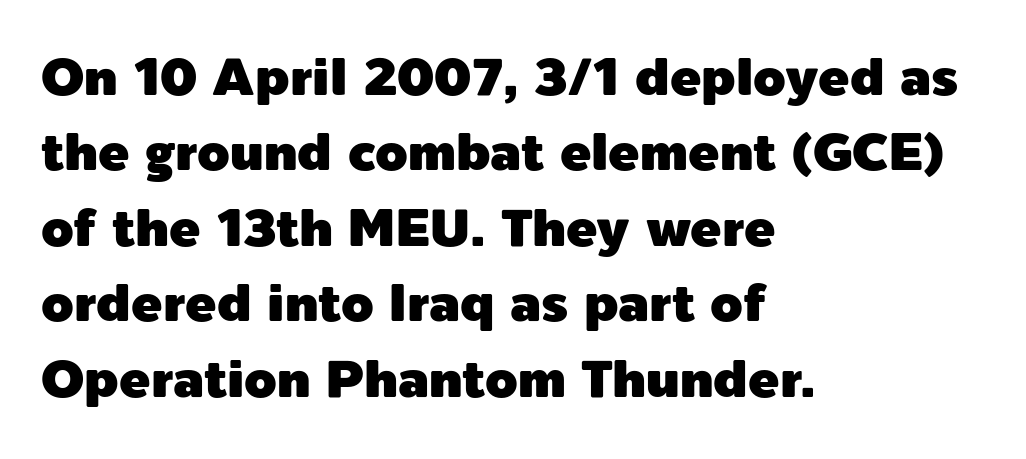
Short and long lines alike share a common starting point at left. Students, observe: this is what conventionally led text looks like. The gaps between neighbouring characters are ordinary and unremarkable. Think of a printed novel: that variable character pitch is what you see here. Check the space under the baseline: it is left empty.
